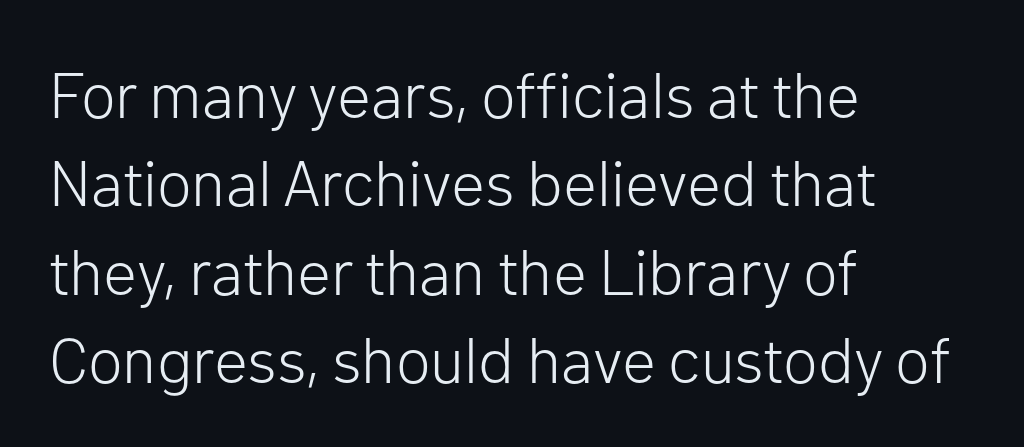
The image shows 64 px light sans-serif type, upright; set left-aligned, normal line spacing (1.38x), normal letter spacing, not underlined; low stroke contrast and a medium x-height.
